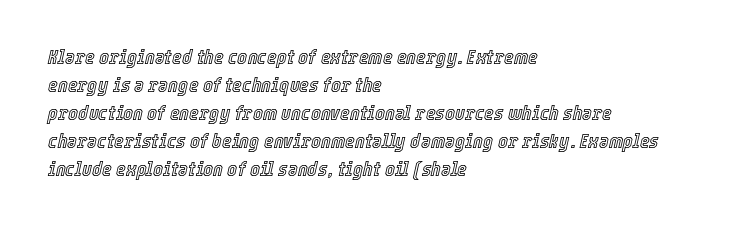
Q: Is the text italic (slanted)? A: Yes, it leans right by about 12 degrees.
Q: Is the text underlined? A: No.
Q: How is the paragraph aligned? A: Left-aligned.
Q: Is the spacing between letters normal or unusually wide? A: Normal.
Q: Is the spacing between lines tight, normal or loose? A: Normal.
